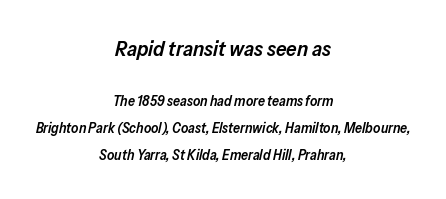
Q: Is the text bold? A: Semi-bold.
Q: Is the text italic (slanted)? A: Yes, it leans right by about 13 degrees.
Q: Is the text underlined? A: No.
Q: How is the paragraph aligned? A: Centered.
Q: Is the spacing between letters normal or unusually wide? A: Normal.
Q: Is the spacing between lines tight, normal or loose? A: Loose.
Q: Which block of text is set in a larger size, the first (top) or the second (bottom)? A: The first (top) one.
